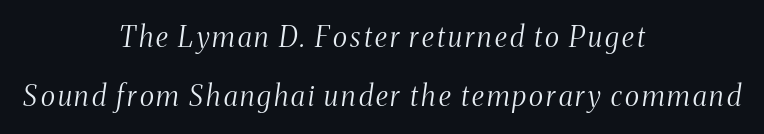
{"serif": "yes", "italic": "yes", "lean": "right", "slant_degrees": 8, "bold": "no", "weight": "light", "width": "condensed", "stroke_contrast": "medium", "x_height": "medium", "monospaced": "no", "underline": "no", "align": "center", "line_spacing": "loose", "line_spacing_ratio": 2.12, "glyph_px": 28}
